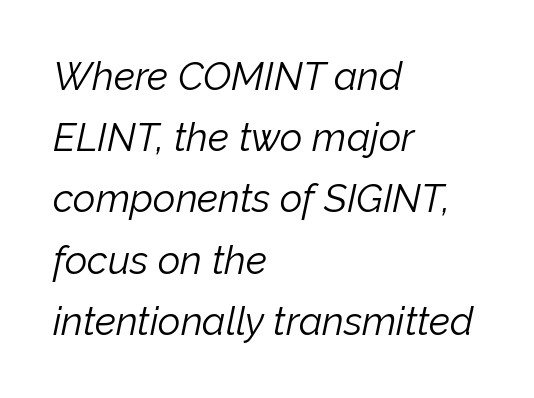
The image shows 39 px light type, italic (leaning right); set left-aligned, normal line spacing (1.57x), normal letter spacing, not underlined; low stroke contrast and a medium x-height.
